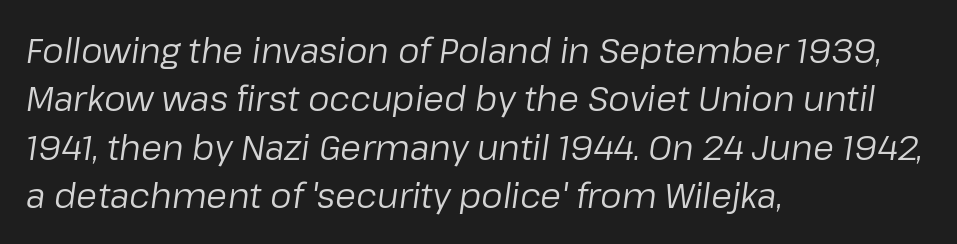
The image shows 34 px regular-weight type, italic (leaning right); set left-aligned, normal line spacing (1.42x), normal letter spacing, not underlined; low stroke contrast and a medium x-height.
